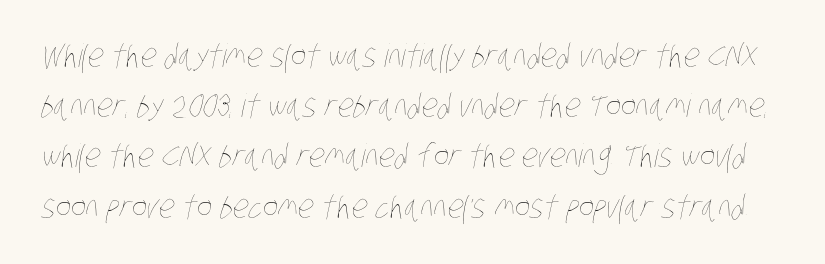
{"bold": "no", "weight": "thin", "width": "condensed", "stroke_contrast": "low", "x_height": "large", "monospaced": "no", "underline": "no", "line_spacing": "normal", "line_spacing_ratio": 1.57, "letter_spacing": "normal", "letter_spacing_em": 0.0, "glyph_px": 32}
